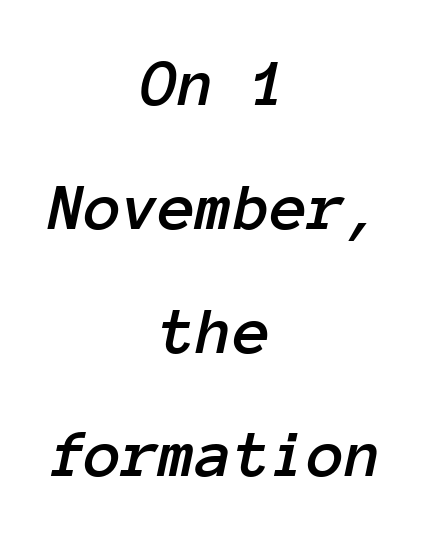
{"italic": "yes", "lean": "right", "slant_degrees": 12, "width": "normal", "stroke_contrast": "low", "x_height": "medium", "monospaced": "yes", "underline": "no", "align": "center", "line_spacing_ratio": 1.82, "letter_spacing": "normal", "letter_spacing_em": 0.0, "glyph_px": 68}
